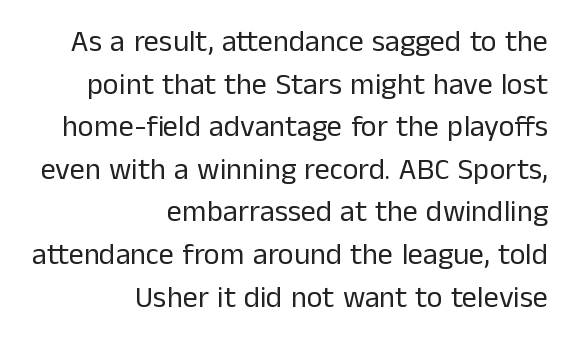
Q: Is the text bold? A: No.
Q: Is the text italic (slanted)? A: No, it is upright.
Q: Is the typeface a serif or a sans-serif typeface? A: Sans-serif.
Q: Is the text underlined? A: No.
Q: How is the paragraph aligned? A: Right-aligned.
Q: Is the spacing between letters normal or unusually wide? A: Normal.
Q: Is the spacing between lines tight, normal or loose? A: Normal.
Q: Width (condensed, normal, or wide)? A: Normal.
Q: Stroke contrast? A: Low.
Q: x-height? A: Medium.
Q: Monospaced? A: No.
